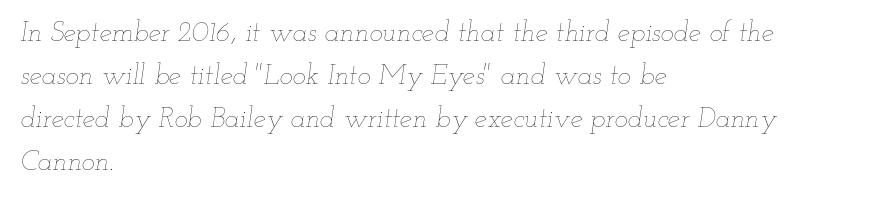
Q: Is the text bold? A: No.
Q: Is the text italic (slanted)? A: Yes, it leans right by about 12 degrees.
Q: Is the text underlined? A: No.
Q: How is the paragraph aligned? A: Left-aligned.
Q: Is the spacing between letters normal or unusually wide? A: Normal.
Q: Is the spacing between lines tight, normal or loose? A: Normal.
Q: Width (condensed, normal, or wide)? A: Wide.
Q: Stroke contrast? A: Low.
Q: x-height? A: Small.
Q: Monospaced? A: No.
